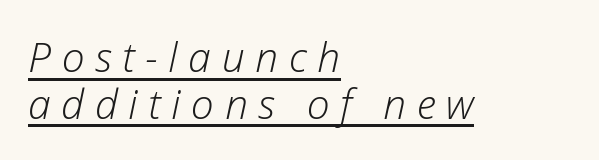
Glyph-to-glyph distance is far greater than everyday printed text. A typesetter would call this proportional, since set widths differ per character. The passage shown stacks its lines with hardly any gap. In CSS terms this would be text-align: left. Designer's note — italics engaged.
